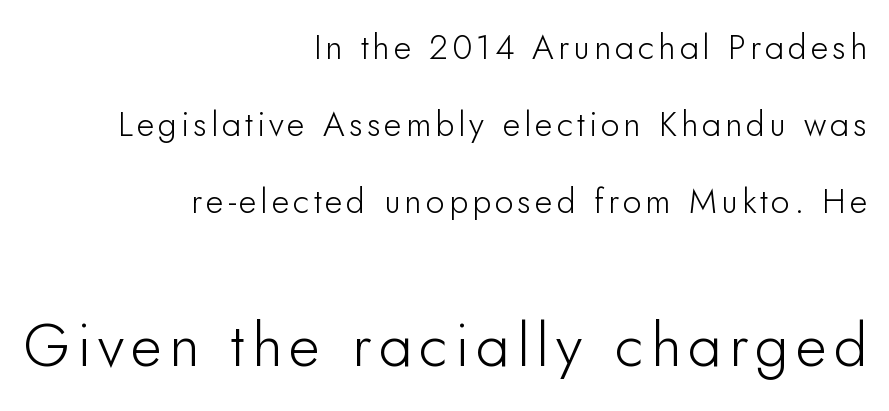
Q: Is the text italic (slanted)? A: No, it is upright.
Q: Is the typeface a serif or a sans-serif typeface? A: Sans-serif.
Q: Is the text underlined? A: No.
Q: How is the paragraph aligned? A: Right-aligned.
Q: Is the spacing between lines tight, normal or loose? A: Loose.
Q: Which block of text is set in a larger size, the first (top) or the second (bottom)? A: The second (bottom) one.
Q: Width (condensed, normal, or wide)? A: Normal.
Q: Stroke contrast? A: Low.
Q: x-height? A: Small.
Q: Monospaced? A: No.
